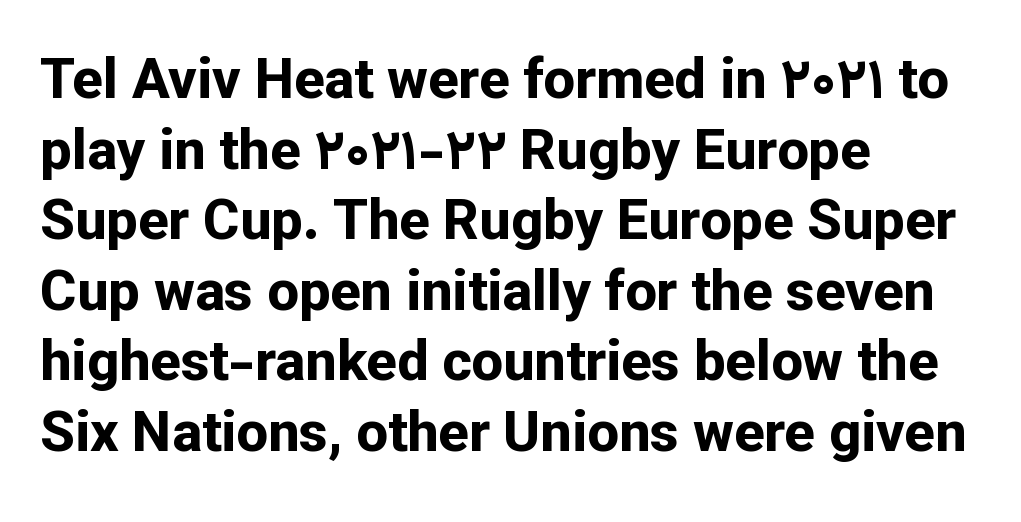
{"serif": "no", "italic": "no", "bold": "yes", "weight": "bold", "width": "normal", "stroke_contrast": "low", "x_height": "medium", "monospaced": "no", "underline": "no", "align": "left", "line_spacing": "normal", "line_spacing_ratio": 1.26, "letter_spacing": "normal", "letter_spacing_em": 0.0, "glyph_px": 56}
